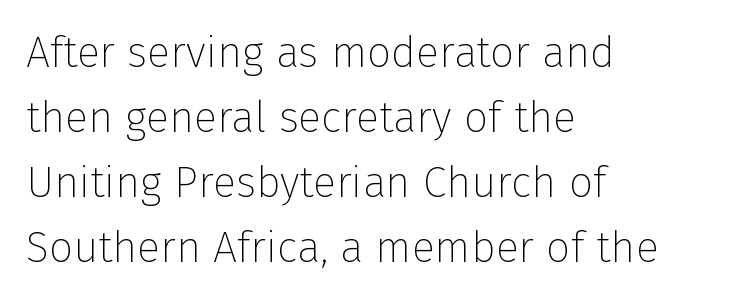
Here the glyphs are tracked normally, forming tight word shapes. Interline gaps are of average width in this sample. Caption: multi-line text, flush left, ragged right. No extra ink here — the face is not bold. No feet cap the strokes, marking this as sans-serif type.
